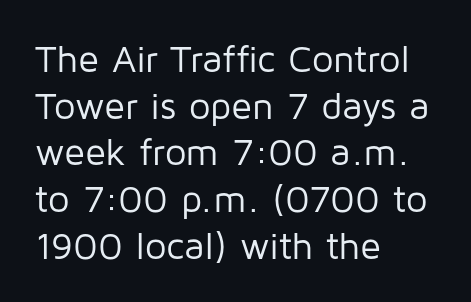
The image shows 38 px regular-weight sans-serif type, upright; set left-aligned, line spacing 1.23x, normal letter spacing, not underlined; low stroke contrast and a medium x-height.
